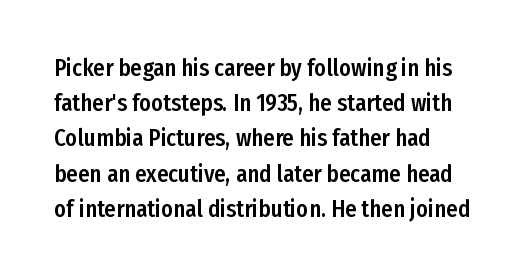
The image shows 23 px text type, upright; set left-aligned, normal line spacing (1.53x), normal letter spacing, not underlined.
